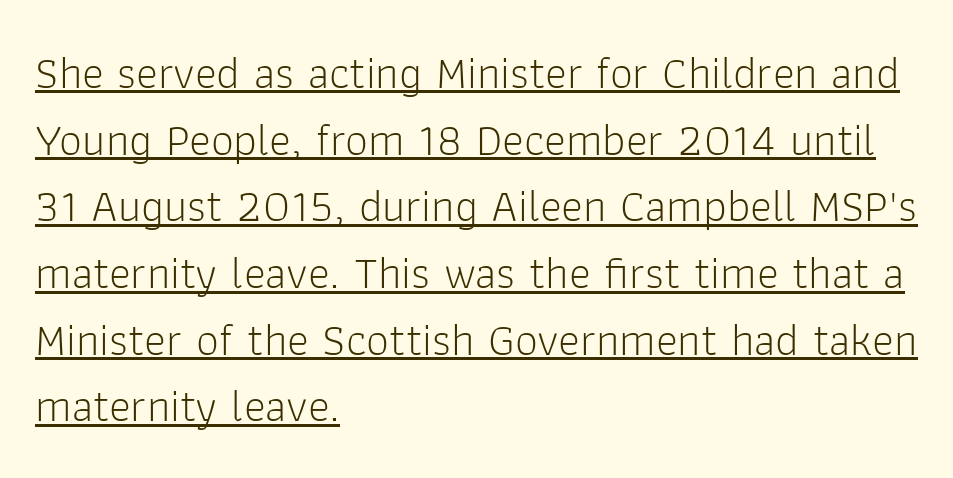
{"serif": "no", "italic": "no", "bold": "no", "weight": "light", "width": "normal", "stroke_contrast": "low", "x_height": "medium", "monospaced": "no", "underline": "yes", "align": "left", "line_spacing": "normal", "line_spacing_ratio": 1.45, "letter_spacing": "normal", "letter_spacing_em": 0.0, "glyph_px": 46}
